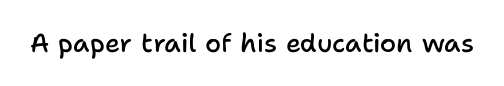
{"italic": "no", "bold": "semi", "underline": "no", "letter_spacing": "normal", "letter_spacing_em": 0.0, "glyph_px": 26}
